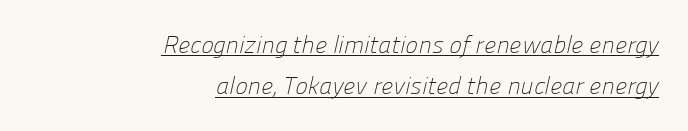
{"bold": "no", "underline": "yes", "align": "right", "line_spacing_ratio": 1.72, "letter_spacing": "normal", "letter_spacing_em": 0.0, "glyph_px": 24}
